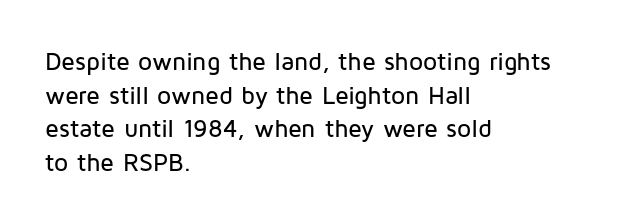
The image shows 25 px text type, upright; set left-aligned, normal line spacing (1.35x), normal letter spacing, not underlined.
